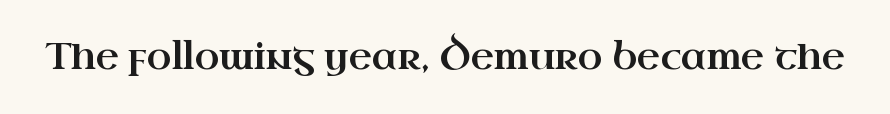
Q: Is the text italic (slanted)? A: No, it is upright.
Q: Is the typeface a serif or a sans-serif typeface? A: Serif.
Q: Is the text underlined? A: No.
Q: Is the spacing between letters normal or unusually wide? A: Normal.
Q: Width (condensed, normal, or wide)? A: Wide.
Q: Stroke contrast? A: High.
Q: x-height? A: Small.
Q: Monospaced? A: No.
